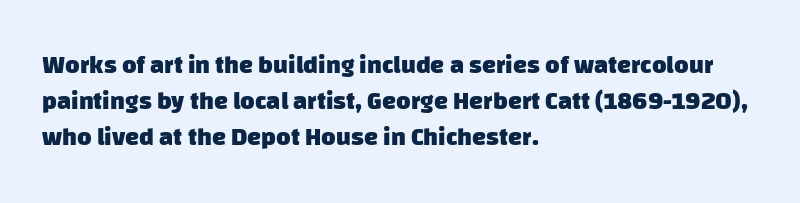
The image shows 25 px bold type; set left-aligned, normal line spacing (1.44x), normal letter spacing, not underlined.
